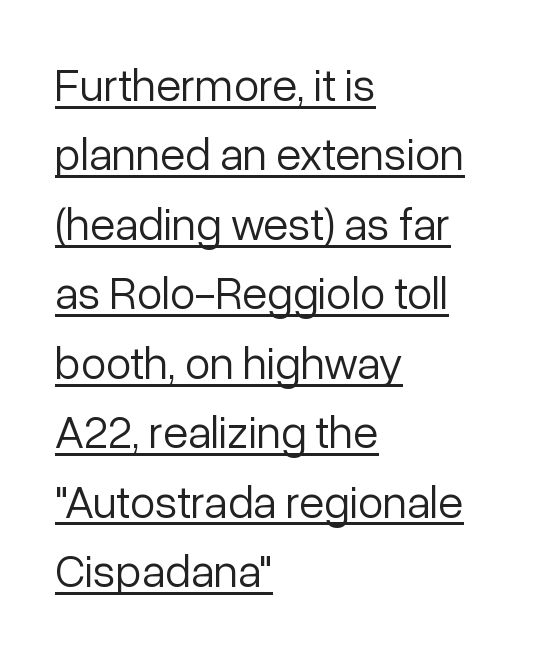
Q: Is the text bold? A: No.
Q: Is the text italic (slanted)? A: No, it is upright.
Q: Is the typeface a serif or a sans-serif typeface? A: Sans-serif.
Q: Is the text underlined? A: Yes.
Q: How is the paragraph aligned? A: Left-aligned.
Q: Is the spacing between letters normal or unusually wide? A: Normal.
Q: Is the spacing between lines tight, normal or loose? A: Normal.
Q: Width (condensed, normal, or wide)? A: Normal.
Q: Stroke contrast? A: Low.
Q: x-height? A: Medium.
Q: Monospaced? A: No.
